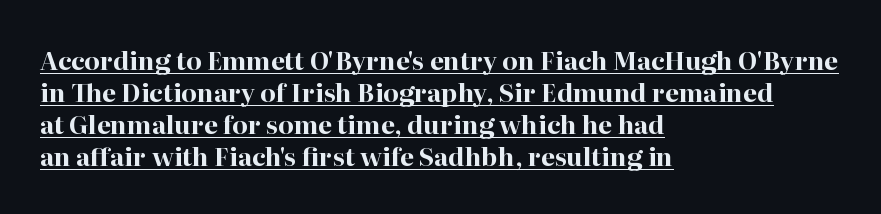
{"italic": "no", "bold": "yes", "underline": "yes", "align": "left", "line_spacing": "normal", "line_spacing_ratio": 1.28, "letter_spacing": "normal", "letter_spacing_em": 0.0, "glyph_px": 25}
